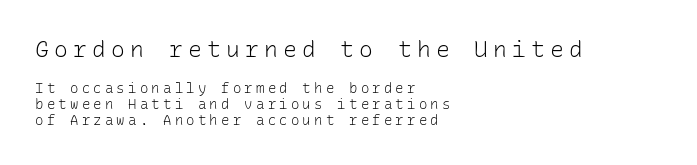
{"italic": "no", "bold": "no", "underline": "no", "align": "left", "line_spacing": "tight", "line_spacing_ratio": 1.13, "letter_spacing": "wide", "letter_spacing_em": 0.23, "larger_block": "first", "size_ratio": 1.64, "glyph_px": 23}
